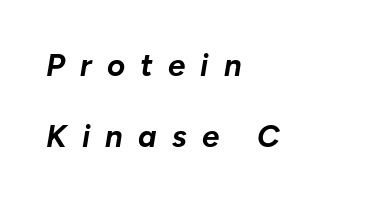
Here the glyphs are tracked loosely, breaking word shapes into spaced letters. These lines stand farther apart than default settings would place them. You can tell it's italic because the verticals aren't actually vertical. The baseline area is clear. The ragged edge is on the right, which tells us the setting is flush left. Spacing verdict: proportional, widths tailored to each character.
